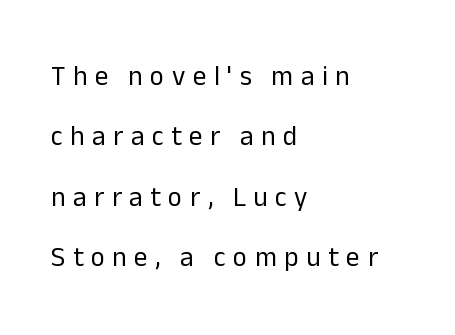
The image shows 27 px text type, upright; set left-aligned, loose line spacing (2.24x), unusually wide letter spacing (+0.28 em), not underlined.
